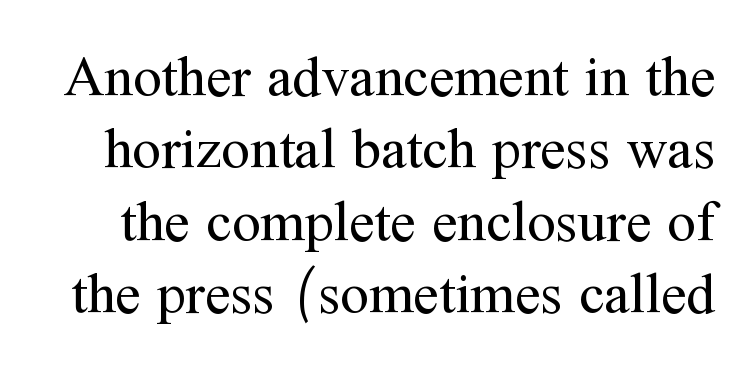
{"serif": "yes", "italic": "no", "bold": "no", "weight": "regular", "width": "normal", "stroke_contrast": "medium", "x_height": "medium", "monospaced": "no", "underline": "no", "line_spacing": "normal", "line_spacing_ratio": 1.27, "letter_spacing": "normal", "letter_spacing_em": 0.0, "glyph_px": 57}
